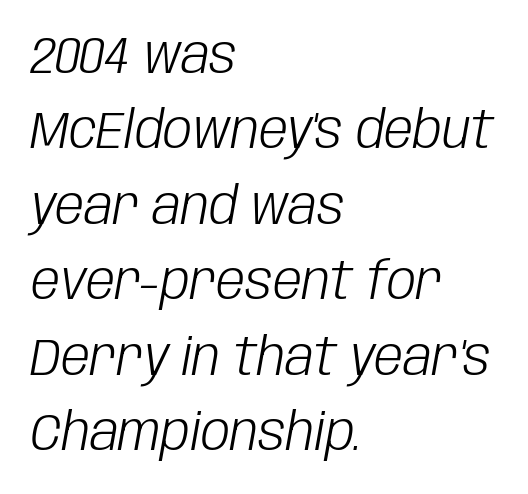
Q: Is the text bold? A: No.
Q: Is the text italic (slanted)? A: Yes, it leans right by about 10 degrees.
Q: Is the text underlined? A: No.
Q: How is the paragraph aligned? A: Left-aligned.
Q: Is the spacing between letters normal or unusually wide? A: Normal.
Q: Is the spacing between lines tight, normal or loose? A: Normal.
Q: Width (condensed, normal, or wide)? A: Condensed.
Q: Stroke contrast? A: Low.
Q: x-height? A: Large.
Q: Monospaced? A: No.
